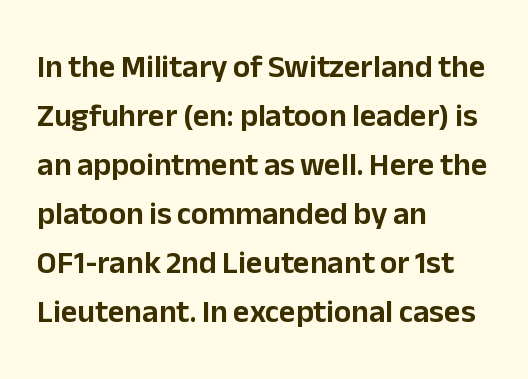
Short note: letters normally spaced. The letters advance in unequal steps, a hallmark of proportional type. Notice how the passage keeps a crisp vertical edge on the left only. These lines sit exactly where default settings would place them. Honestly, there is no underline to notice here at all.
